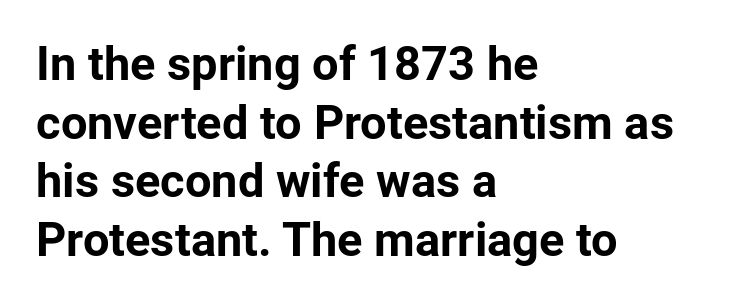
Q: Is the text bold? A: Yes.
Q: Is the text italic (slanted)? A: No, it is upright.
Q: Is the typeface a serif or a sans-serif typeface? A: Sans-serif.
Q: Is the text underlined? A: No.
Q: How is the paragraph aligned? A: Left-aligned.
Q: Is the spacing between letters normal or unusually wide? A: Normal.
Q: Is the spacing between lines tight, normal or loose? A: Normal.
Q: Width (condensed, normal, or wide)? A: Normal.
Q: Stroke contrast? A: Low.
Q: x-height? A: Medium.
Q: Monospaced? A: No.
